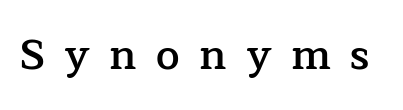
{"serif": "yes", "italic": "no", "bold": "semi", "weight": "semibold", "width": "normal", "stroke_contrast": "low", "x_height": "medium", "monospaced": "no", "underline": "no", "letter_spacing": "wide", "letter_spacing_em": 0.47, "glyph_px": 42}
